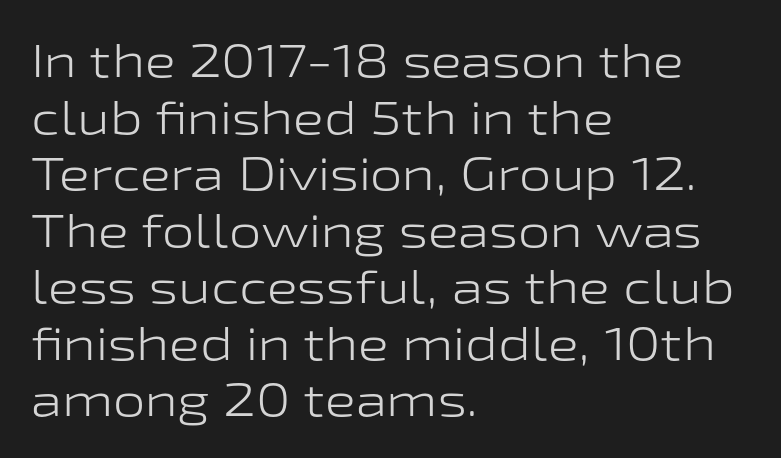
{"serif": "no", "italic": "no", "bold": "no", "weight": "light", "width": "wide", "stroke_contrast": "low", "x_height": "medium", "monospaced": "no", "underline": "no", "align": "left", "line_spacing_ratio": 1.23, "letter_spacing": "normal", "letter_spacing_em": 0.0, "glyph_px": 46}
